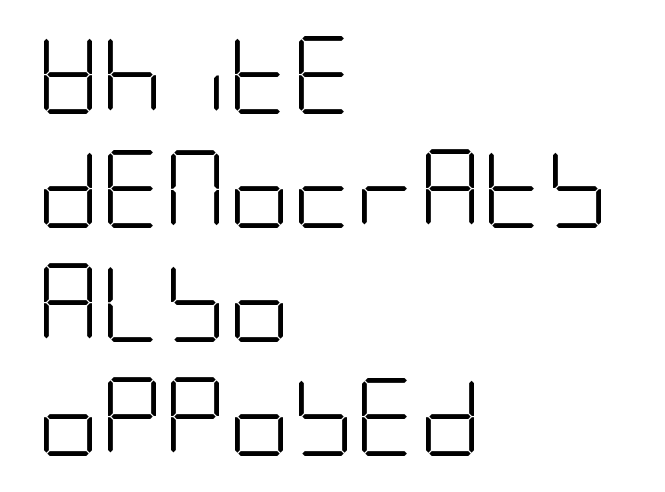
{"serif": "no", "italic": "no", "bold": "no", "weight": "light", "width": "condensed", "stroke_contrast": "low", "x_height": "large", "underline": "no", "align": "left", "line_spacing": "normal", "line_spacing_ratio": 1.46, "letter_spacing": "normal", "letter_spacing_em": 0.0, "glyph_px": 78}
